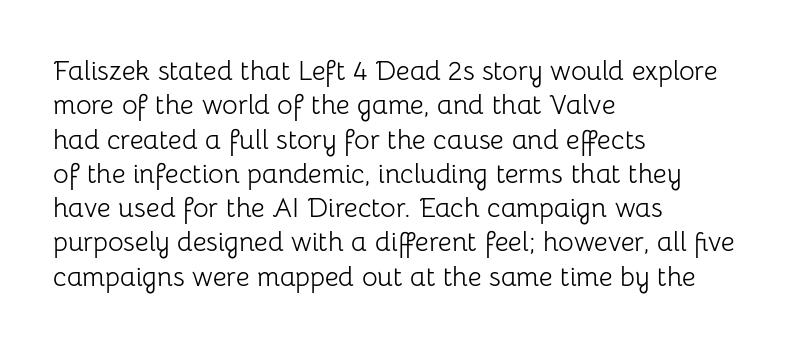
The image shows 27 px text type, upright; set left-aligned, normal line spacing (1.27x), normal letter spacing, not underlined.
